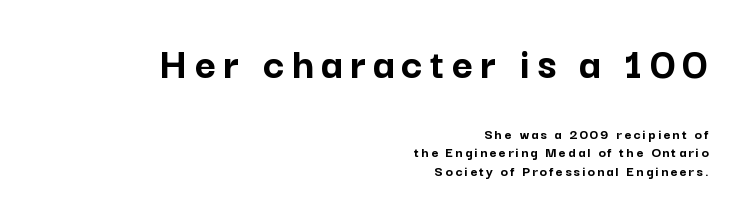
{"serif": "no", "italic": "no", "bold": "yes", "weight": "semibold", "width": "normal", "stroke_contrast": "low", "x_height": "medium", "monospaced": "no", "underline": "no", "align": "right", "line_spacing_ratio": 1.24, "larger_block": "first", "size_ratio": 3.07, "glyph_px": 46}
